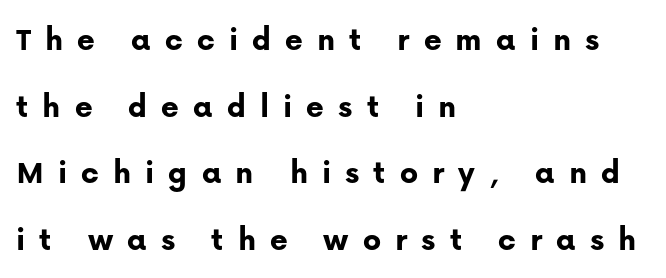
{"serif": "no", "italic": "no", "bold": "yes", "weight": "bold", "width": "normal", "stroke_contrast": "low", "x_height": "medium", "monospaced": "no", "underline": "no", "align": "left", "line_spacing": "loose", "line_spacing_ratio": 1.96, "letter_spacing": "wide", "letter_spacing_em": 0.41, "glyph_px": 34}
